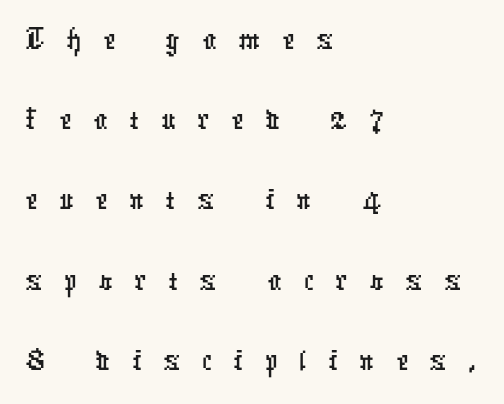
Each line starts at the same left margin while the right side varies. Words float on clear page, feet unadorned. Character widths vary here, with narrow letters taking less room than wide ones. The line texture is sparse and dotted thanks to wide tracking. Are there feet on the stems? There aren't — it's a sans.
